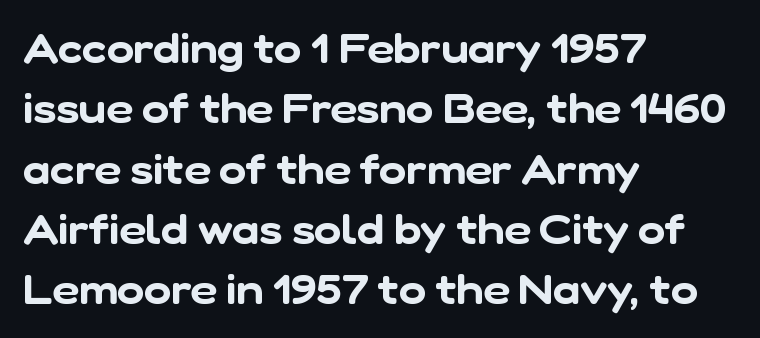
Note the varied advance widths — an 'i' is clearly narrower than an 'm'. Reading down the block, your eye returns to a fixed left position each line. Is there much room between lines? A standard amount, neither cramped nor airy. A typesetter would label this face a sans. Any mark beneath the type? The region is blank. Inter-character spacing is left at the font's built-in metrics.
